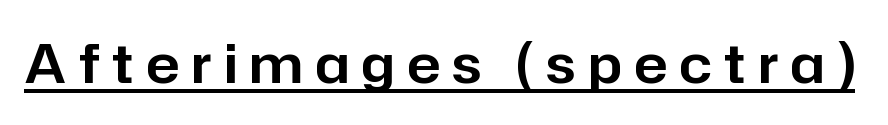
Style check: upright. Note: no serifs on the glyphs. In terms of letterspacing, this is a distinctly airy, spread setting. Glance below the letters and you will spot a drawn line. Spacing verdict: proportional, widths tailored to each character.
